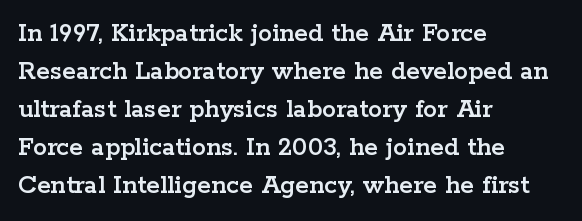
Q: Is the text italic (slanted)? A: No, it is upright.
Q: Is the typeface a serif or a sans-serif typeface? A: Serif.
Q: Is the text underlined? A: No.
Q: How is the paragraph aligned? A: Left-aligned.
Q: Is the spacing between letters normal or unusually wide? A: Normal.
Q: Is the spacing between lines tight, normal or loose? A: Normal.
Q: Width (condensed, normal, or wide)? A: Wide.
Q: Stroke contrast? A: Low.
Q: x-height? A: Medium.
Q: Monospaced? A: No.
